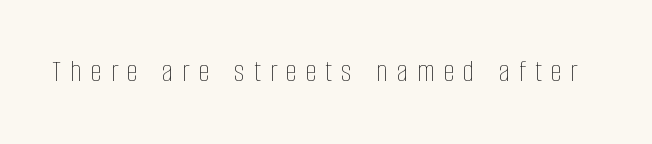
{"italic": "no", "bold": "no", "weight": "thin", "width": "condensed", "stroke_contrast": "low", "x_height": "large", "monospaced": "no", "underline": "no", "letter_spacing": "wide", "letter_spacing_em": 0.3, "glyph_px": 31}
